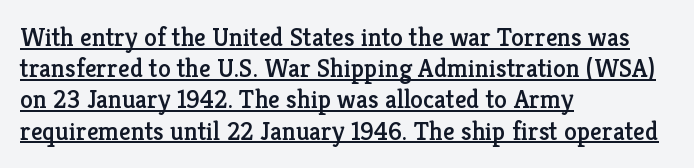
{"italic": "no", "underline": "yes", "align": "left", "line_spacing_ratio": 1.2, "letter_spacing": "normal", "letter_spacing_em": 0.0, "glyph_px": 26}
